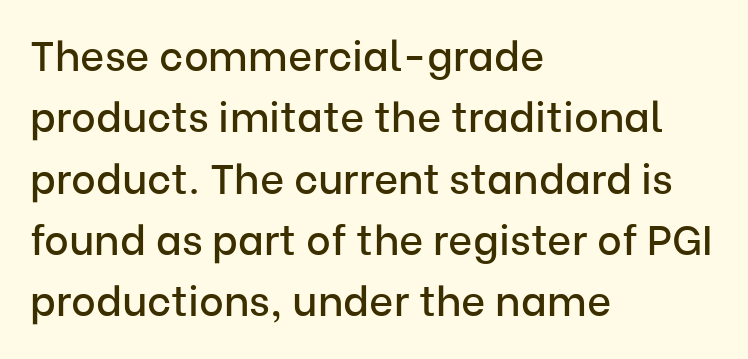
{"serif": "no", "italic": "no", "width": "normal", "stroke_contrast": "low", "x_height": "medium", "monospaced": "no", "underline": "no", "align": "left", "line_spacing": "normal", "line_spacing_ratio": 1.46, "letter_spacing": "normal", "letter_spacing_em": 0.0, "glyph_px": 42}
